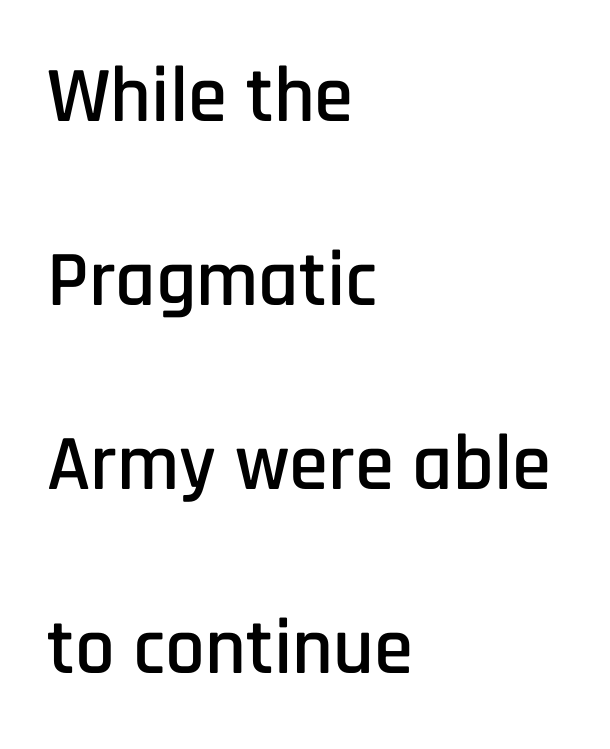
Posture: vertical. Every row of glyphs begins at an identical x-position on the left. Typographically, this falls in the sans-serif category. Is the letter spacing exaggerated? No — it looks like the ordinary default.
